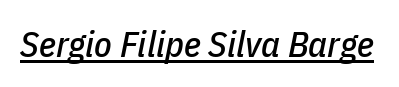
The image shows 36 px condensed type, italic (leaning right); set normal letter spacing, underlined; low stroke contrast and a medium x-height.
